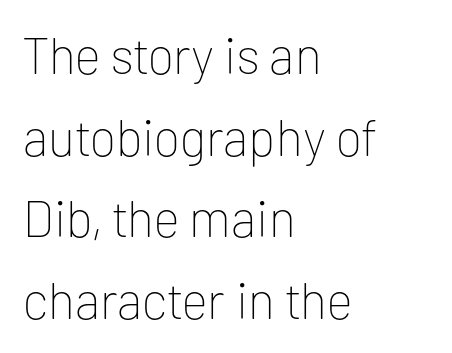
The image shows 51 px thin sans-serif type, upright; set left-aligned, normal line spacing (1.6x), normal letter spacing, not underlined; low stroke contrast and a medium x-height.
